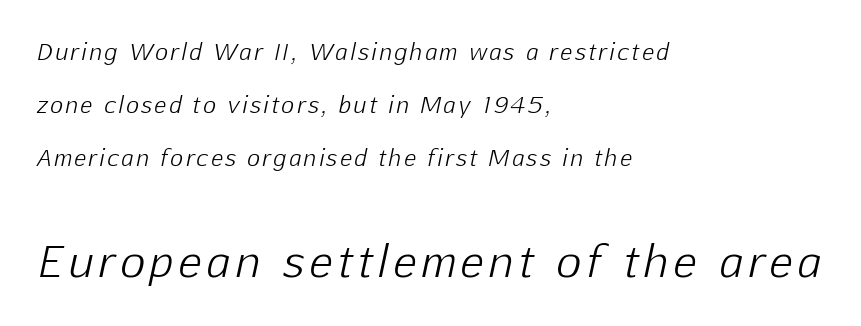
{"italic": "yes", "lean": "right", "slant_degrees": 12, "bold": "no", "weight": "light", "width": "normal", "stroke_contrast": "low", "x_height": "medium", "monospaced": "no", "underline": "no", "align": "left", "line_spacing": "loose", "line_spacing_ratio": 2.42, "larger_block": "second", "size_ratio": 1.95, "glyph_px": 43}
